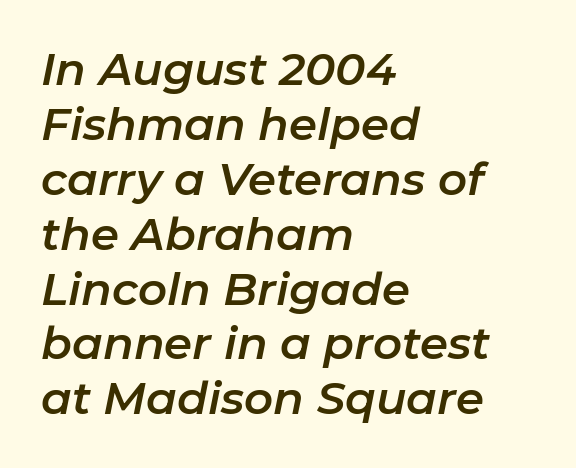
The image shows 45 px text type, italic (leaning right); set left-aligned, line spacing 1.22x, normal letter spacing, not underlined; low stroke contrast and a medium x-height.
